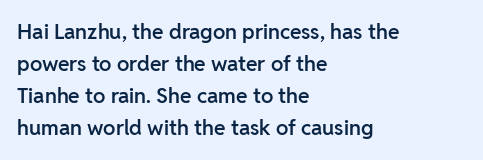
Regular leading. This sample is left-justified, so line endings fall wherever the words run out. Honestly, the letter spacing is just normal — you wouldn't notice it. The glyphs are unaccompanied by any horizontal stroke below them. Every letter is mildly thick-stroked: semibold rather than bold.
